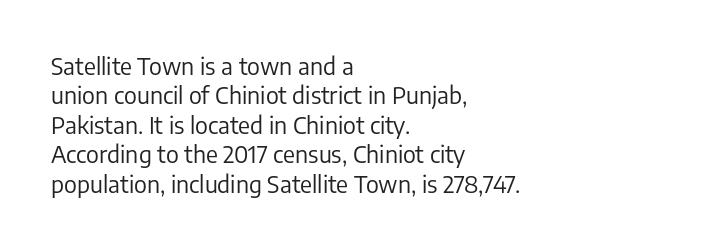
The image shows 23 px text type, upright; set left-aligned, normal line spacing (1.28x), normal letter spacing, not underlined.
